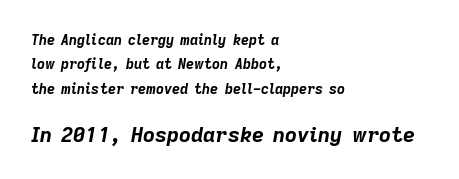
The image shows 21 px bold type, italic (leaning right); set left-aligned, line spacing 1.74x, normal letter spacing, not underlined; the second (bottom) block is 1.5x larger.
